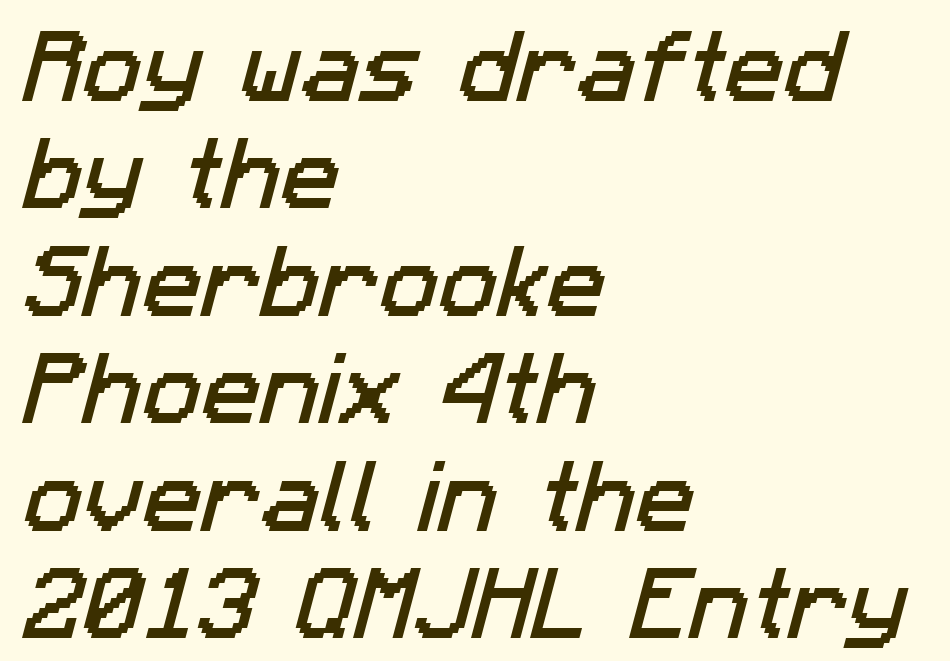
Q: Is the typeface a serif or a sans-serif typeface? A: Sans-serif.
Q: Is the text underlined? A: No.
Q: How is the paragraph aligned? A: Left-aligned.
Q: Is the spacing between letters normal or unusually wide? A: Normal.
Q: Is the spacing between lines tight, normal or loose? A: Normal.
Q: Width (condensed, normal, or wide)? A: Normal.
Q: Stroke contrast? A: Low.
Q: x-height? A: Medium.
Q: Monospaced? A: No.
